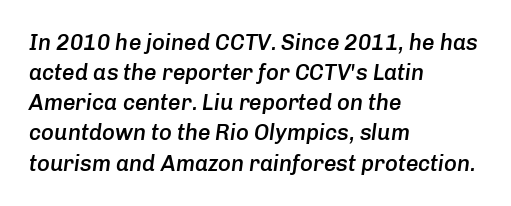
{"italic": "yes", "lean": "right", "slant_degrees": 8, "bold": "semi", "underline": "no", "align": "left", "line_spacing": "normal", "line_spacing_ratio": 1.37, "letter_spacing": "normal", "letter_spacing_em": 0.0, "glyph_px": 22}
